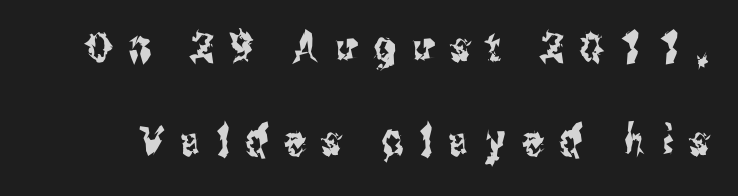
The image shows 42 px condensed sans-serif type, upright; set loose line spacing (2.25x), unusually wide letter spacing (+0.39 em), not underlined; medium stroke contrast and a medium x-height.
